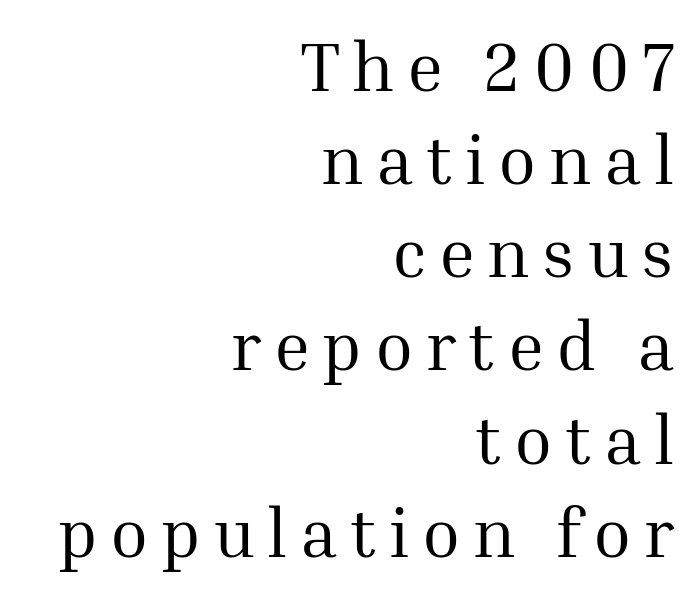
Q: Is the text bold? A: No.
Q: Is the text italic (slanted)? A: No, it is upright.
Q: Is the typeface a serif or a sans-serif typeface? A: Serif.
Q: Is the text underlined? A: No.
Q: How is the paragraph aligned? A: Right-aligned.
Q: Is the spacing between lines tight, normal or loose? A: Normal.
Q: Width (condensed, normal, or wide)? A: Normal.
Q: Stroke contrast? A: Medium.
Q: x-height? A: Medium.
Q: Monospaced? A: No.
